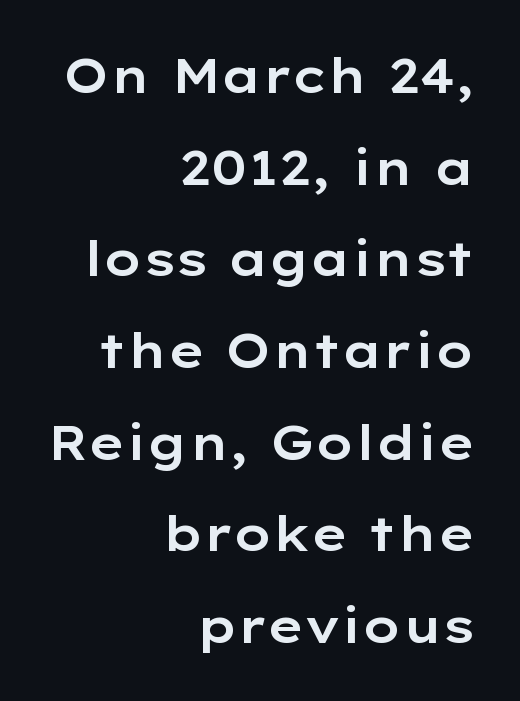
{"serif": "no", "italic": "no", "width": "wide", "stroke_contrast": "low", "x_height": "medium", "monospaced": "no", "underline": "no", "align": "right", "line_spacing": "loose", "line_spacing_ratio": 1.91, "letter_spacing": "normal", "letter_spacing_em": 0.0, "glyph_px": 48}
